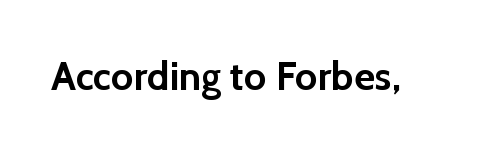
The image shows 40 px semibold sans-serif type, upright; set normal letter spacing, not underlined; a medium x-height.
